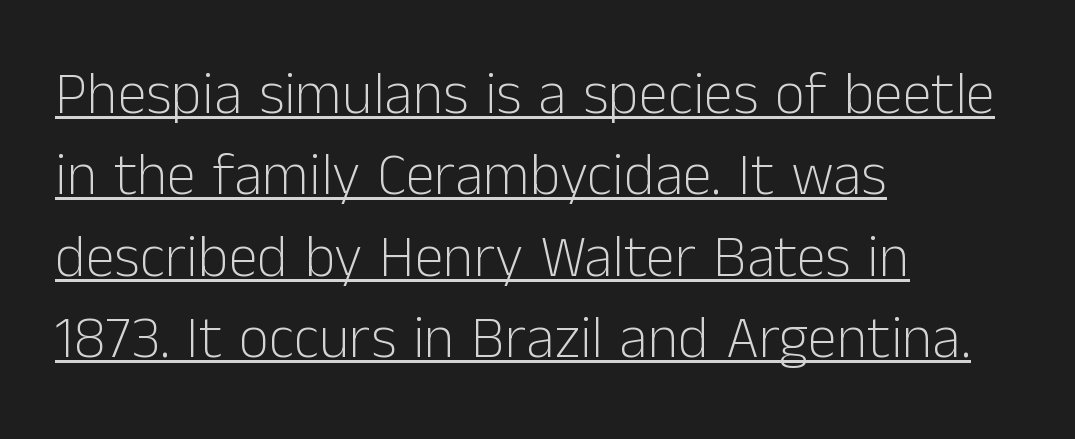
{"serif": "no", "italic": "no", "bold": "no", "weight": "light", "width": "normal", "stroke_contrast": "low", "x_height": "medium", "monospaced": "no", "underline": "yes", "align": "left", "line_spacing": "normal", "line_spacing_ratio": 1.38, "letter_spacing": "normal", "letter_spacing_em": 0.0, "glyph_px": 59}
